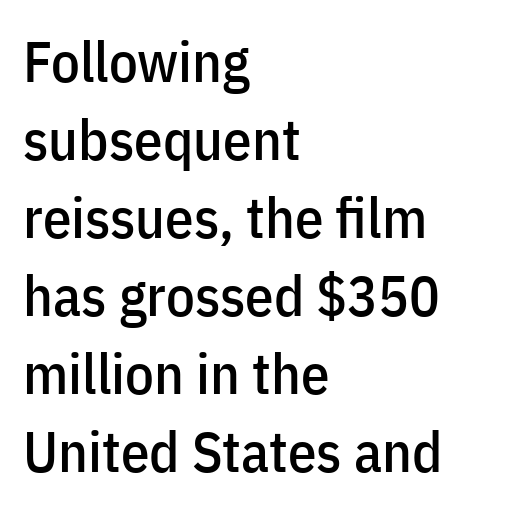
A normal amount of white space separates one row of letters from the next. Do the letters lean? They stand straight. Font category for this specimen: sans-serif. Each word holds together tightly as a unit, with standard inter-letter gaps.
